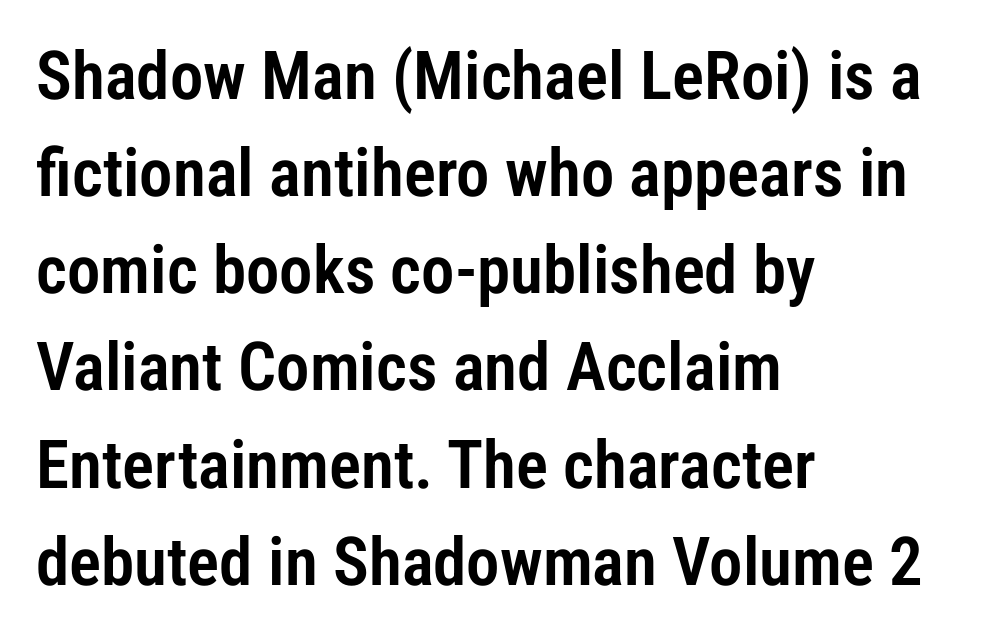
Just letters on the line, the space beneath them empty. Is the block centered? No — it sits flush against the left margin. The letterforms sit shoulder to shoulder at normal distance. No feet cap the strokes, marking this as sans-serif type. This sample uses an upright cut, with every glyph sitting square on the baseline.
